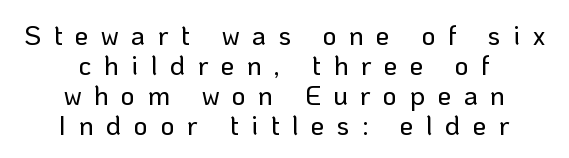
How are the letters spaced? Widely, with obvious added tracking. The block of text is dense from top to bottom, with scant space between rows. Has an underline been added? It has not. The setting favours the middle, as headings and verse often do.
